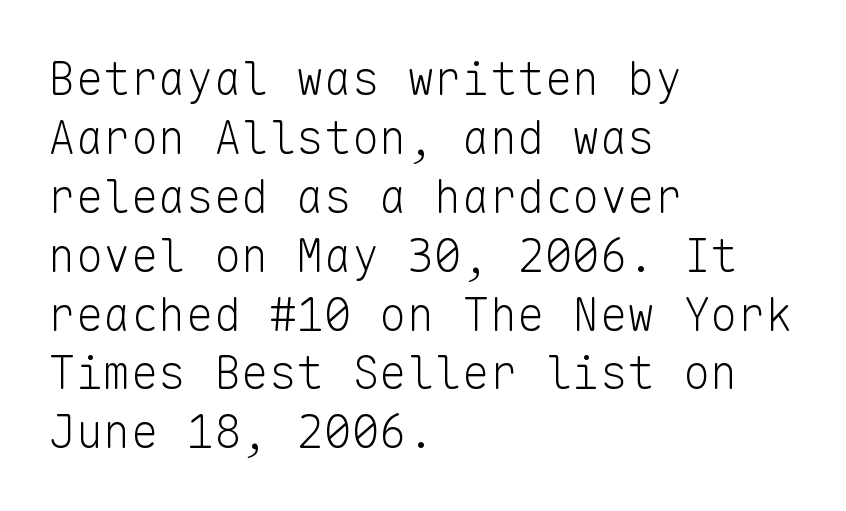
{"serif": "no", "italic": "no", "bold": "no", "weight": "light", "width": "normal", "stroke_contrast": "low", "x_height": "medium", "monospaced": "yes", "underline": "no", "align": "left", "line_spacing": "normal", "line_spacing_ratio": 1.28, "letter_spacing": "normal", "letter_spacing_em": 0.0, "glyph_px": 46}
